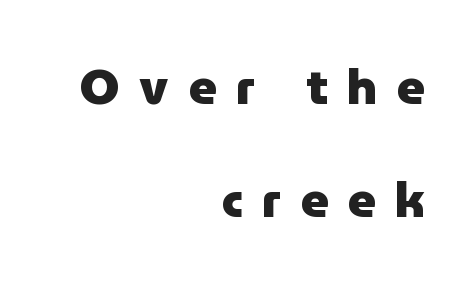
Has an underline been added? It has not. Rows of type keep a wide berth in the vertical direction. Caption: multi-line text, flush right, ragged left. Serif or sans? Sans — the stroke terminals are bare. The characters look thick and weighty, a clear bold.
